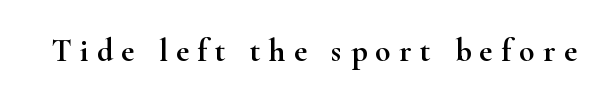
Inter-character spacing is expanded well beyond the font's built-in metrics. This rendering employs a face with finishing strokes, i.e., a serif. Nope, not italic — everything's standing straight. Check the space under the baseline: it is left empty. These lines are rendered in a variable-pitch font.
